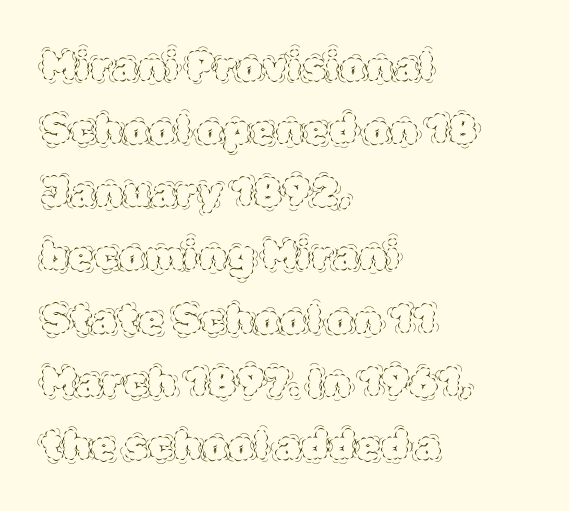
The image shows 41 px thin type, upright; set left-aligned, normal line spacing (1.54x), normal letter spacing, not underlined; a large x-height.
